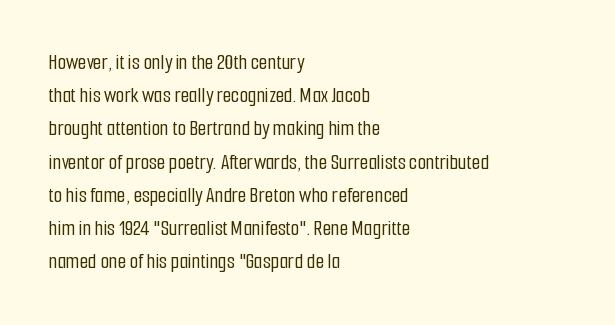
{"italic": "no", "underline": "no", "align": "left", "line_spacing": "normal", "line_spacing_ratio": 1.51, "letter_spacing": "normal", "letter_spacing_em": 0.0, "glyph_px": 22}
